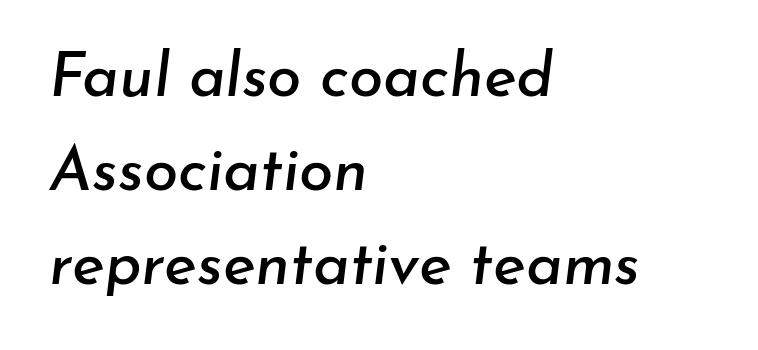
{"italic": "yes", "lean": "right", "slant_degrees": 7, "width": "normal", "stroke_contrast": "low", "x_height": "small", "monospaced": "no", "underline": "no", "align": "left", "line_spacing": "normal", "line_spacing_ratio": 1.52, "letter_spacing": "normal", "letter_spacing_em": 0.0, "glyph_px": 62}
